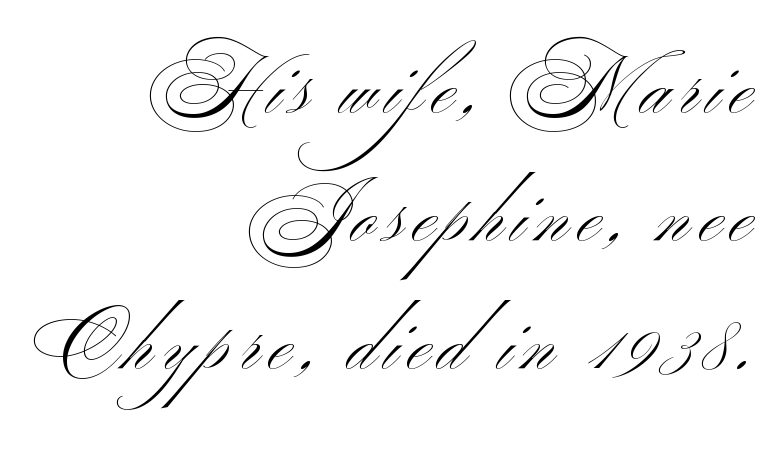
The image shows 78 px light, wide sans-serif type; set right-aligned, normal line spacing (1.64x), not underlined; medium stroke contrast and a small x-height.
